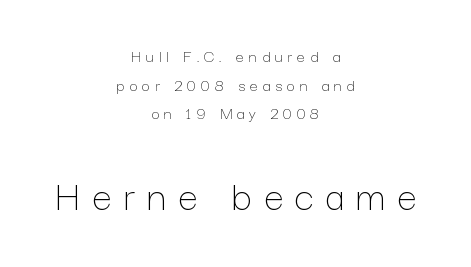
The image shows 44 px thin type, upright; set centered, normal line spacing (1.59x), unusually wide letter spacing (+0.27 em), not underlined; the second (bottom) block is 2.44x larger; low stroke contrast and a medium x-height.
